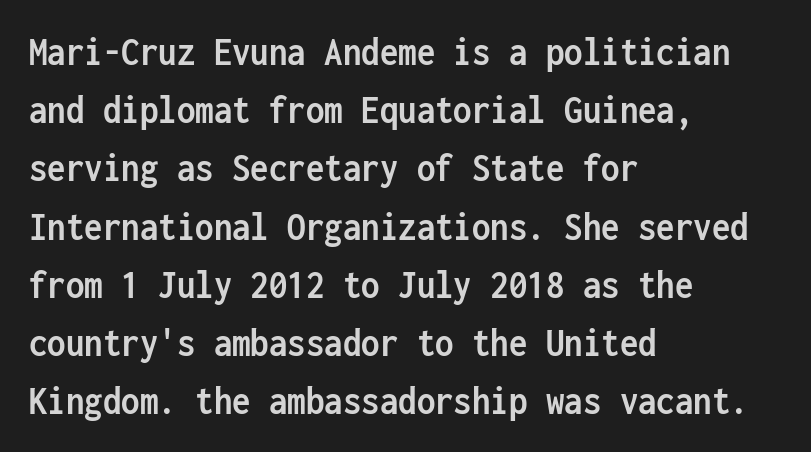
Q: Is the text bold? A: Yes.
Q: Is the text italic (slanted)? A: No, it is upright.
Q: Is the typeface a serif or a sans-serif typeface? A: Sans-serif.
Q: Is the text underlined? A: No.
Q: How is the paragraph aligned? A: Left-aligned.
Q: Is the spacing between letters normal or unusually wide? A: Normal.
Q: Is the spacing between lines tight, normal or loose? A: Normal.
Q: Width (condensed, normal, or wide)? A: Condensed.
Q: Stroke contrast? A: Low.
Q: x-height? A: Medium.
Q: Monospaced? A: Yes.
